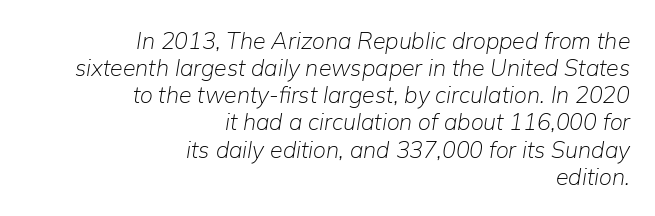
Q: Is the text bold? A: No.
Q: Is the text italic (slanted)? A: Yes, it leans right by about 9 degrees.
Q: Is the text underlined? A: No.
Q: How is the paragraph aligned? A: Right-aligned.
Q: Is the spacing between letters normal or unusually wide? A: Normal.
